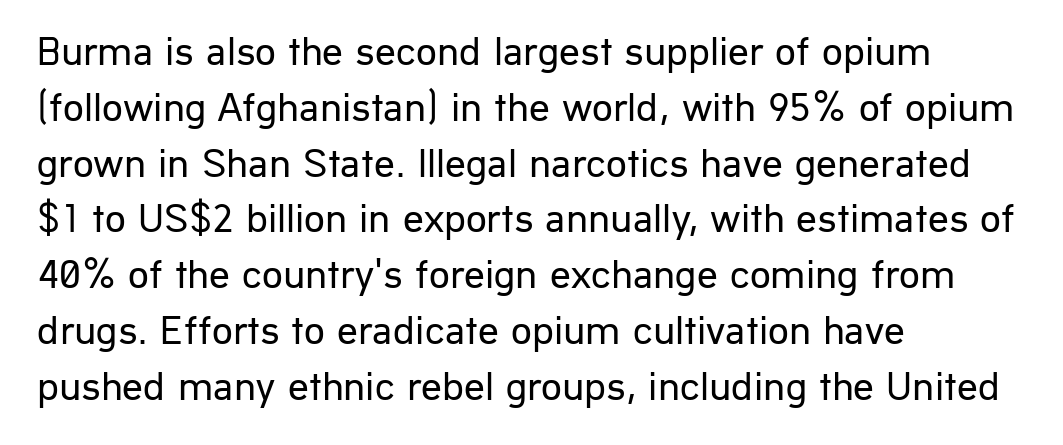
Q: Is the text bold? A: No.
Q: Is the text italic (slanted)? A: No, it is upright.
Q: Is the typeface a serif or a sans-serif typeface? A: Sans-serif.
Q: Is the text underlined? A: No.
Q: How is the paragraph aligned? A: Left-aligned.
Q: Is the spacing between letters normal or unusually wide? A: Normal.
Q: Is the spacing between lines tight, normal or loose? A: Normal.
Q: Width (condensed, normal, or wide)? A: Normal.
Q: Stroke contrast? A: Low.
Q: x-height? A: Medium.
Q: Monospaced? A: No.
